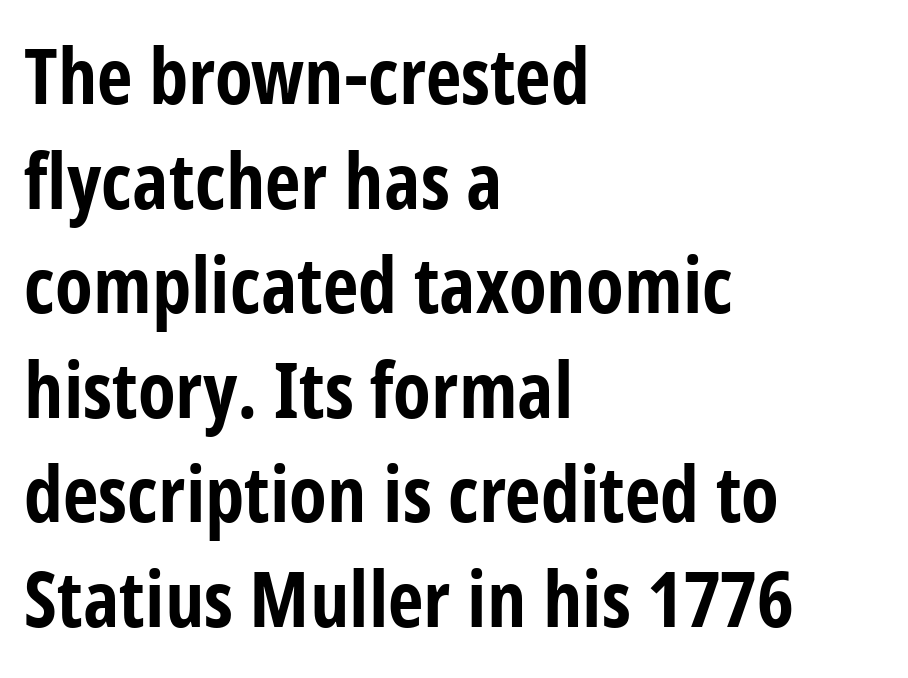
{"serif": "no", "italic": "no", "bold": "yes", "weight": "bold", "width": "condensed", "stroke_contrast": "low", "x_height": "medium", "monospaced": "no", "underline": "no", "align": "left", "line_spacing": "normal", "line_spacing_ratio": 1.34, "letter_spacing": "normal", "letter_spacing_em": 0.0, "glyph_px": 78}
